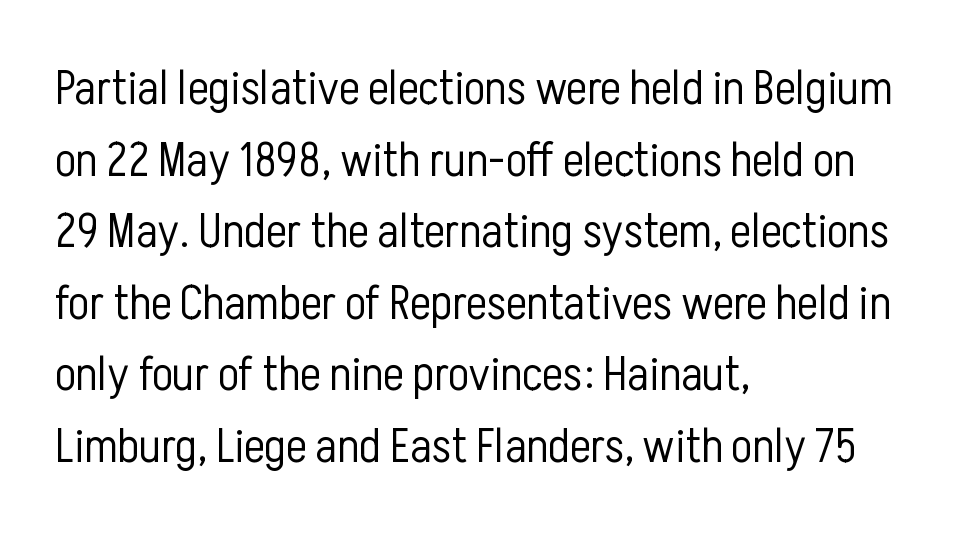
{"serif": "no", "italic": "no", "bold": "no", "weight": "light", "width": "condensed", "stroke_contrast": "low", "x_height": "medium", "monospaced": "no", "underline": "no", "align": "left", "line_spacing": "normal", "line_spacing_ratio": 1.46, "letter_spacing": "normal", "letter_spacing_em": 0.0, "glyph_px": 49}
